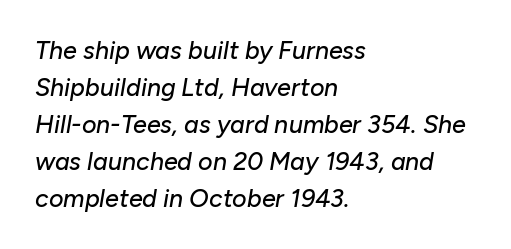
{"italic": "yes", "lean": "right", "slant_degrees": 10, "underline": "no", "align": "left", "line_spacing": "normal", "line_spacing_ratio": 1.48, "letter_spacing": "normal", "letter_spacing_em": 0.0, "glyph_px": 25}
